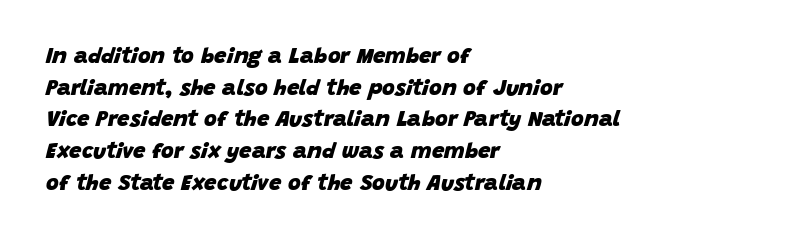
The image shows 22 px bold type, italic (leaning right); set left-aligned, normal line spacing (1.44x), normal letter spacing, not underlined.
